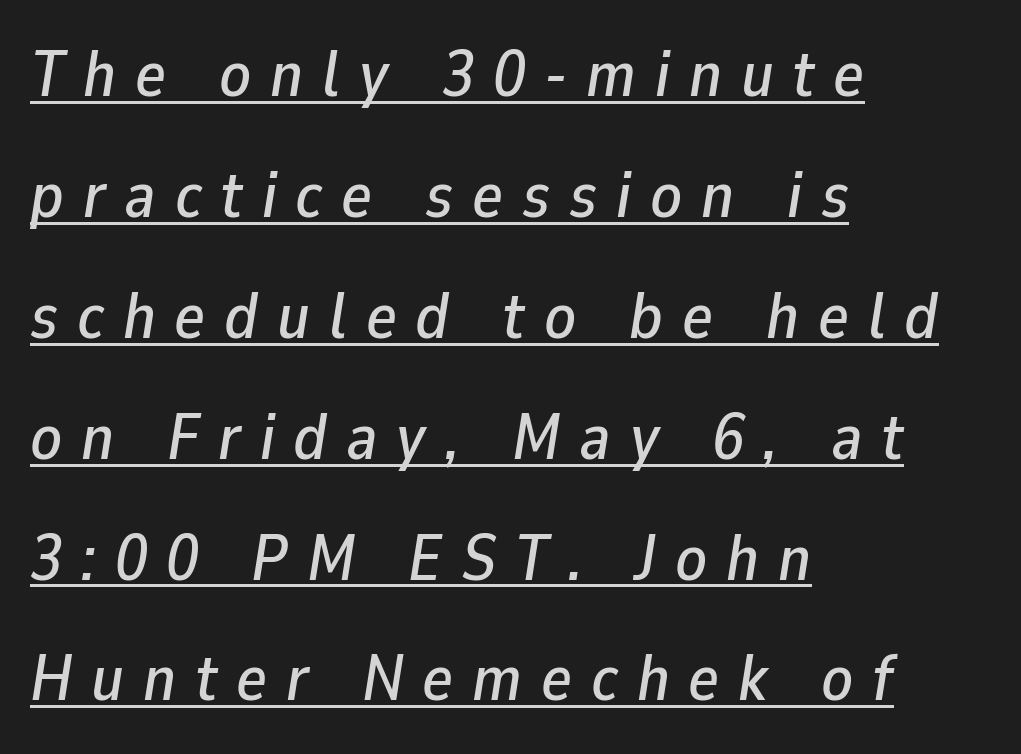
Underline: present. Reading down the block, your eye returns to a fixed left position each line. Do the characters align in a grid? No, the font is proportional. The whole block is typeset with a tilt. There is plenty of visible air inserted between adjacent glyphs.
